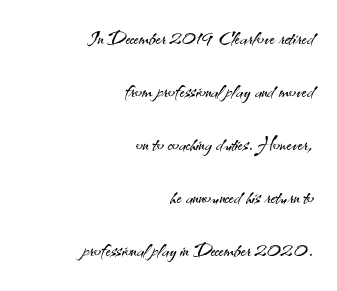
Each row of text sits above clean, open space. Summary of weight: not heavy and not bold. This sample trades compactness for vertical openness between lines. Typeset ragged left — the right edge is the straight one.
